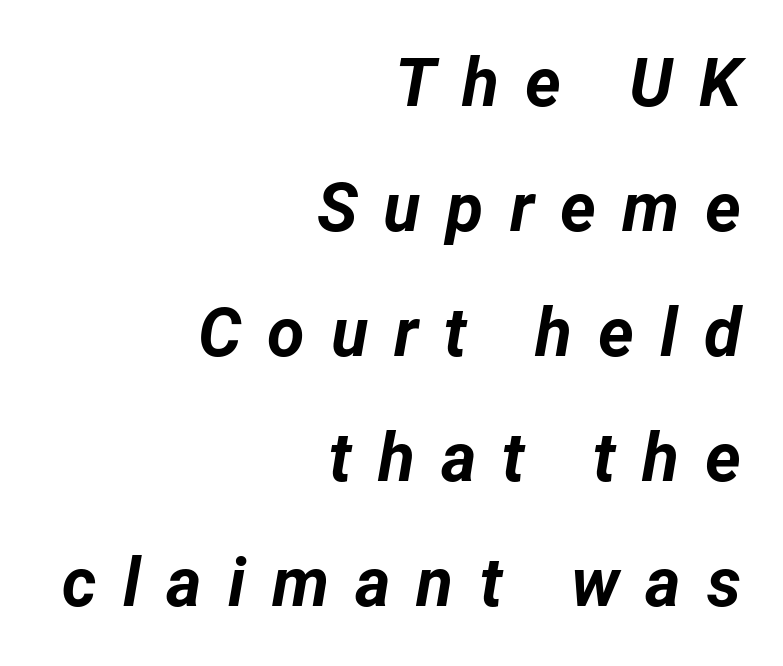
{"italic": "yes", "lean": "right", "slant_degrees": 12, "bold": "yes", "weight": "bold", "width": "normal", "stroke_contrast": "low", "x_height": "medium", "monospaced": "no", "underline": "no", "align": "right", "line_spacing_ratio": 1.84, "letter_spacing": "wide", "letter_spacing_em": 0.38, "glyph_px": 68}
